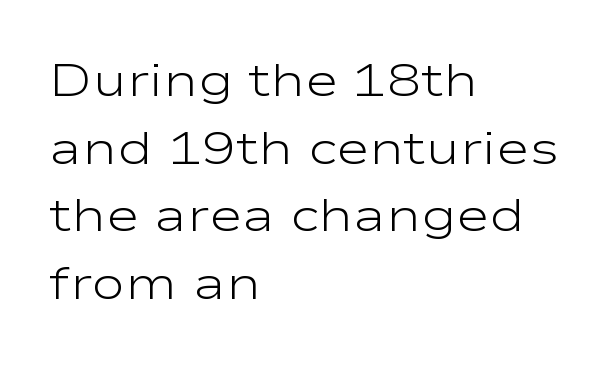
The image shows 46 px light, wide sans-serif type, upright; set left-aligned, normal line spacing (1.47x), normal letter spacing, not underlined; low stroke contrast and a medium x-height.
